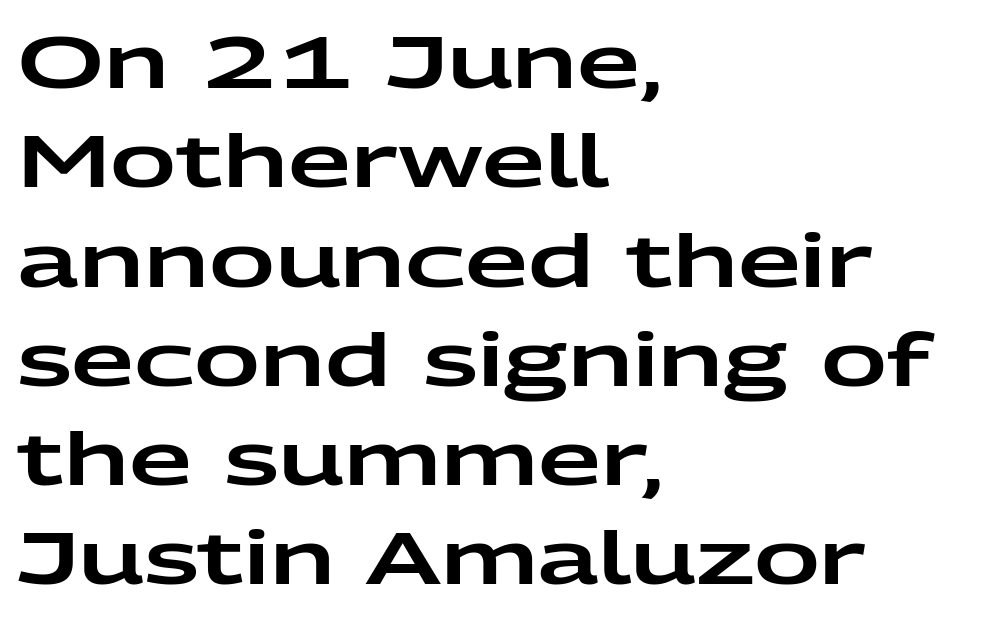
Q: Is the text italic (slanted)? A: No, it is upright.
Q: Is the typeface a serif or a sans-serif typeface? A: Sans-serif.
Q: Is the text underlined? A: No.
Q: How is the paragraph aligned? A: Left-aligned.
Q: Is the spacing between letters normal or unusually wide? A: Normal.
Q: Is the spacing between lines tight, normal or loose? A: Normal.
Q: Width (condensed, normal, or wide)? A: Wide.
Q: Stroke contrast? A: Low.
Q: x-height? A: Medium.
Q: Monospaced? A: No.
